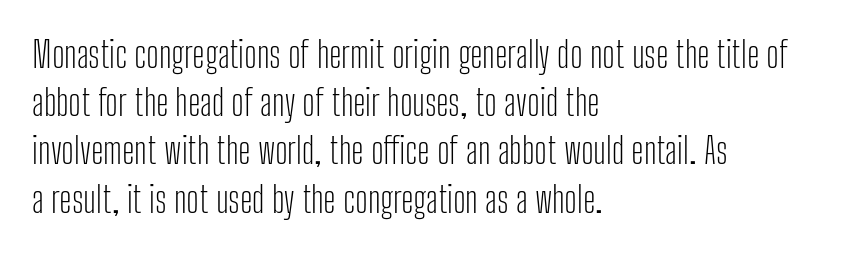
{"serif": "no", "italic": "no", "bold": "no", "weight": "light", "width": "condensed", "stroke_contrast": "low", "x_height": "medium", "monospaced": "no", "underline": "no", "align": "left", "line_spacing": "normal", "line_spacing_ratio": 1.34, "letter_spacing": "normal", "letter_spacing_em": 0.0, "glyph_px": 36}
